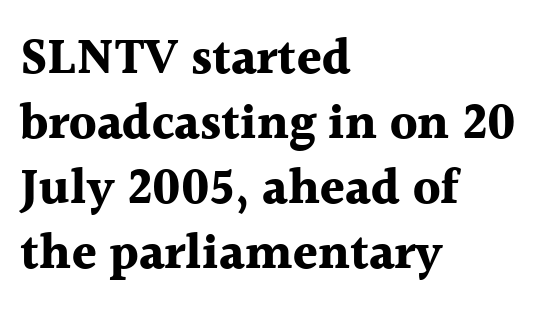
{"serif": "yes", "italic": "no", "bold": "yes", "weight": "bold", "width": "normal", "x_height": "medium", "monospaced": "no", "underline": "no", "align": "left", "line_spacing": "normal", "line_spacing_ratio": 1.3, "letter_spacing": "normal", "letter_spacing_em": 0.0, "glyph_px": 50}
